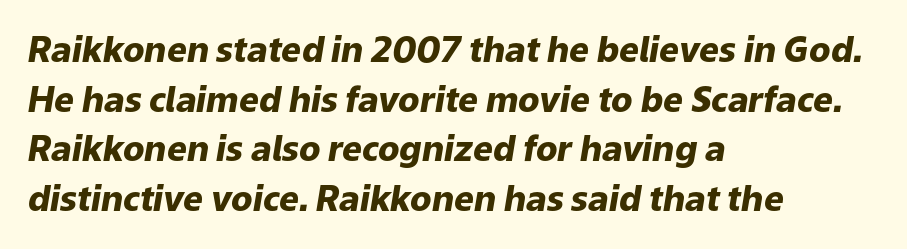
Q: Is the text bold? A: Yes.
Q: Is the text italic (slanted)? A: Yes, it leans right by about 9 degrees.
Q: Is the text underlined? A: No.
Q: How is the paragraph aligned? A: Left-aligned.
Q: Is the spacing between letters normal or unusually wide? A: Normal.
Q: Is the spacing between lines tight, normal or loose? A: Normal.
Q: Width (condensed, normal, or wide)? A: Normal.
Q: Stroke contrast? A: Low.
Q: x-height? A: Medium.
Q: Monospaced? A: No.
